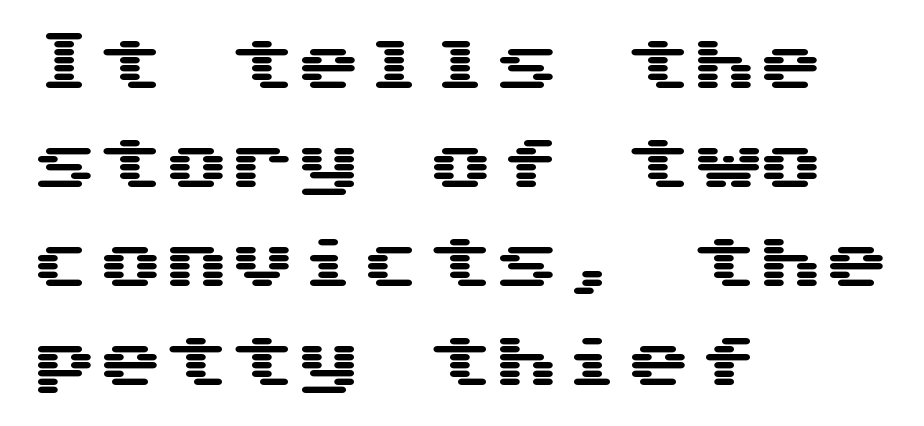
Vertically, the passage feels balanced, rows spaced as you'd expect. The space beneath each line is pristine and unruled. Stroke terminals: plain, sans-serif. A roman cut, with each character standing at attention. You could call the tracking neutral — neither tight nor loose.
